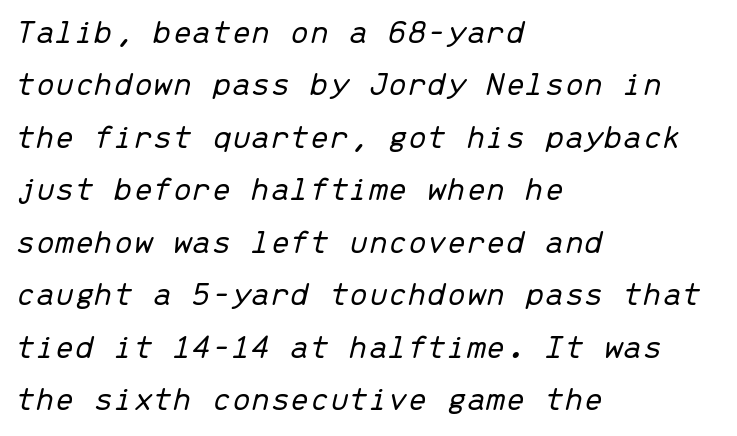
The leading is moderate, giving the passage an even texture. This reads as an unemphasized weight, regular at the heaviest. Nobody drew a line under any word here. Casual observation: everything's shoved over to the left. What stands out about the letter spacing? Nothing — it is the standard amount.
